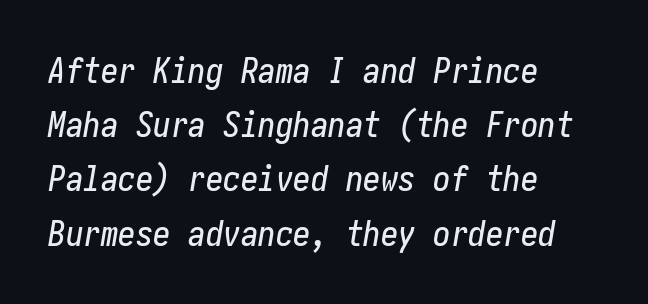
The image shows 35 px condensed type, italic (leaning right); set left-aligned, normal line spacing (1.55x), normal letter spacing, not underlined; low stroke contrast and a medium x-height.
